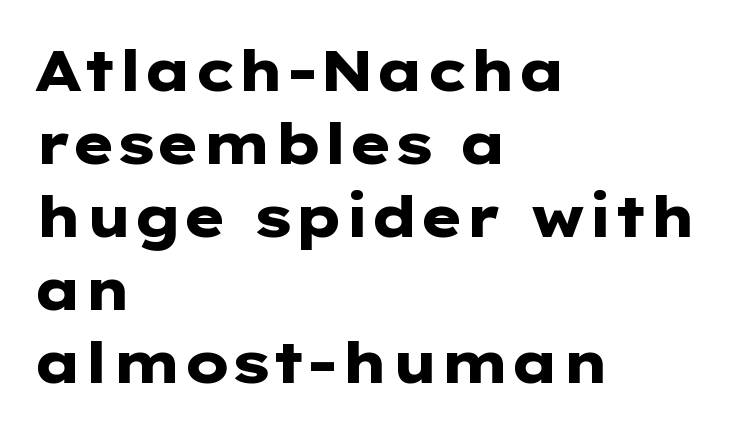
The image shows 57 px heavy, wide sans-serif type, upright; set left-aligned, normal line spacing (1.28x), normal letter spacing, not underlined; low stroke contrast and a medium x-height.
